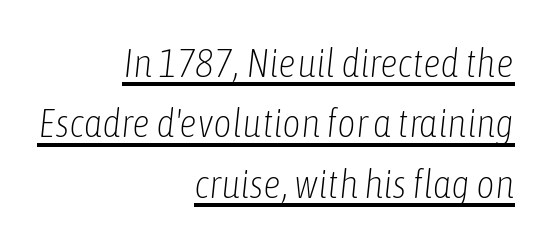
{"italic": "yes", "lean": "right", "slant_degrees": 6, "bold": "no", "weight": "light", "width": "condensed", "stroke_contrast": "low", "x_height": "medium", "monospaced": "no", "underline": "yes", "align": "right", "line_spacing": "normal", "line_spacing_ratio": 1.51, "letter_spacing": "normal", "letter_spacing_em": 0.0, "glyph_px": 40}
